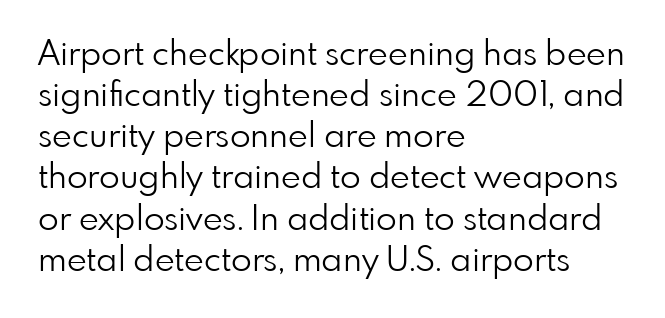
The passage shown has conventional tracking throughout. Varying glyph widths throughout — classic text-font behaviour. The setting favours the left margin, as ordinary paragraphs usually do. This is the regular roman posture of the typeface. Lines of text with bare space underneath.
